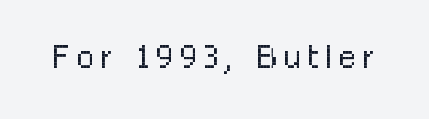
The image shows 46 px light, condensed sans-serif type, upright; set not underlined; low stroke contrast and a medium x-height.
